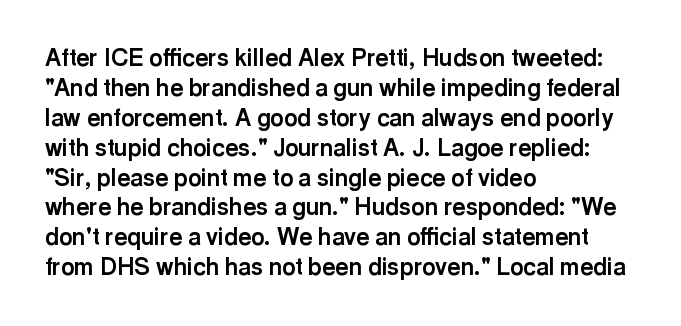
Designer's note — italics off, roman on. Clear beneath every line of the passage. Set as a true bold cut, around the 700 mark. How would I describe the line gaps? Plain and ordinary.
